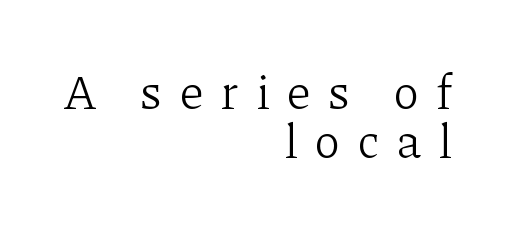
The image shows 48 px light serif type, upright; set right-aligned, tight line spacing (1.03x), unusually wide letter spacing (+0.37 em), not underlined; low stroke contrast and a medium x-height.
